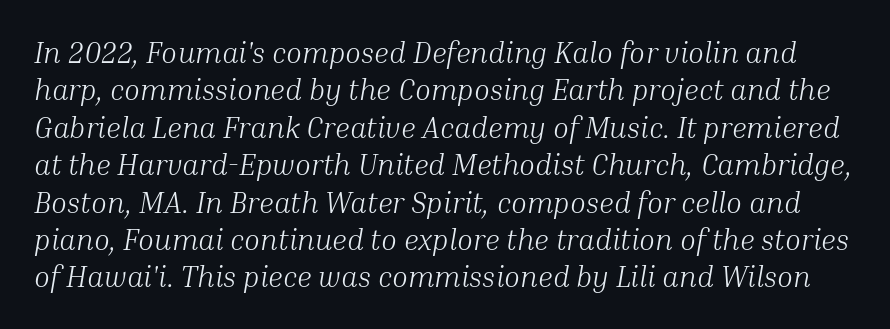
Q: Is the text bold? A: No.
Q: Is the text italic (slanted)? A: Yes, it leans right by about 10 degrees.
Q: Is the typeface a serif or a sans-serif typeface? A: Serif.
Q: Is the text underlined? A: No.
Q: Is the spacing between letters normal or unusually wide? A: Normal.
Q: Is the spacing between lines tight, normal or loose? A: Normal.
Q: Width (condensed, normal, or wide)? A: Normal.
Q: Stroke contrast? A: Medium.
Q: x-height? A: Medium.
Q: Monospaced? A: No.
